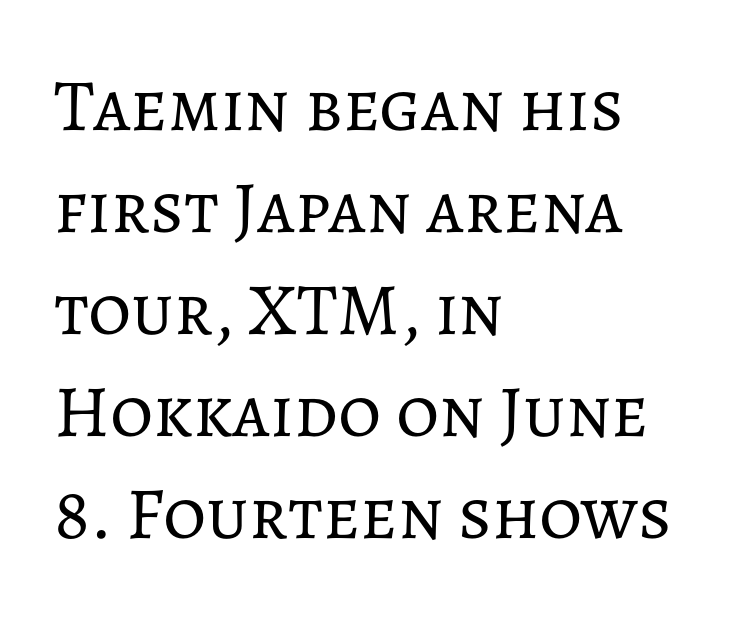
{"italic": "no", "bold": "no", "weight": "regular", "width": "normal", "stroke_contrast": "low", "x_height": "medium", "monospaced": "no", "underline": "no", "align": "left", "line_spacing": "normal", "line_spacing_ratio": 1.38, "letter_spacing": "normal", "letter_spacing_em": 0.0, "glyph_px": 74}
